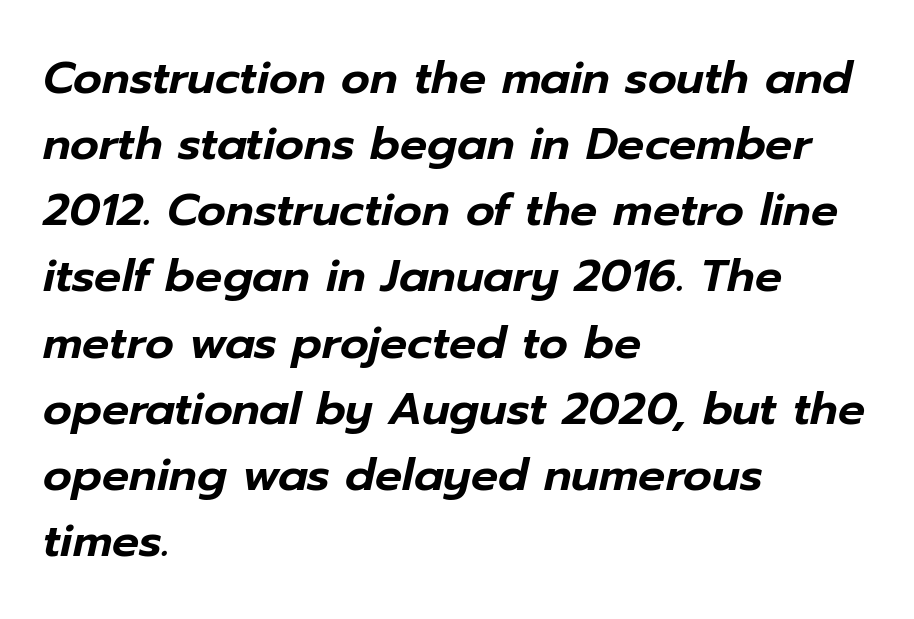
{"italic": "yes", "lean": "right", "slant_degrees": 12, "width": "normal", "stroke_contrast": "low", "x_height": "medium", "monospaced": "no", "underline": "no", "align": "left", "line_spacing": "normal", "line_spacing_ratio": 1.47, "letter_spacing": "normal", "letter_spacing_em": 0.0, "glyph_px": 45}
